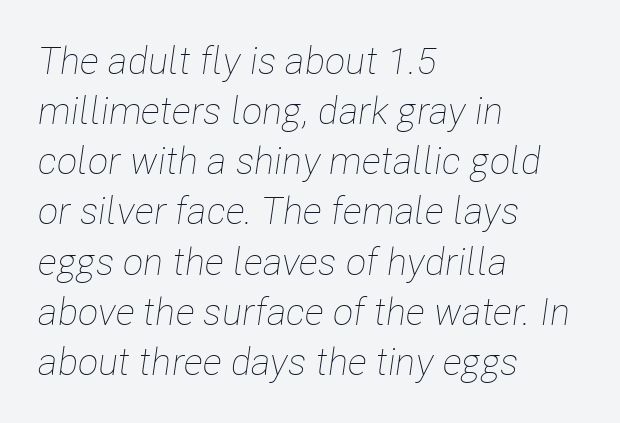
You could not count columns in this text — the font is proportionally spaced. Honestly, there is no underline to notice here at all. Characters are canted at an angle relative to the baseline's perpendicular. On a weight scale, this lands at 450 or below. The tracking reads as untouched default to a designer's eye. Line beginnings align vertically; line endings do not.
